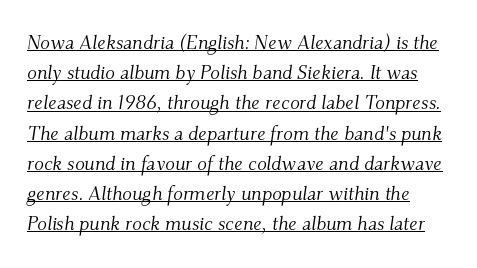
A rule runs beneath these lines of type. When letters slant like this, we call the style italic. Does the leading feel generous? No, just average. Glyph-to-glyph distance matches everyday printed text.
